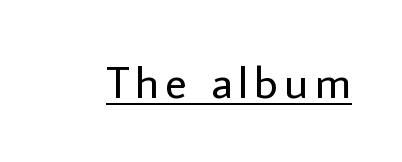
Q: Is the text bold? A: No.
Q: Is the text italic (slanted)? A: No, it is upright.
Q: Is the typeface a serif or a sans-serif typeface? A: Sans-serif.
Q: Is the text underlined? A: Yes.
Q: Width (condensed, normal, or wide)? A: Normal.
Q: Stroke contrast? A: Low.
Q: x-height? A: Medium.
Q: Monospaced? A: No.
